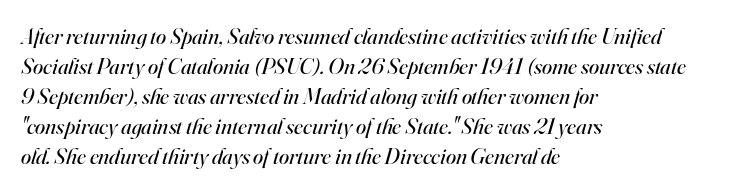
Bold? No — there's no thickening of the strokes. Spacing between characters is what you'd get straight out of the box. A normal amount of white space separates one row of letters from the next. Quick note: underline off. If you drew a line through each stem, it would be angled. Typeset ragged right — the left edge is the straight one.
